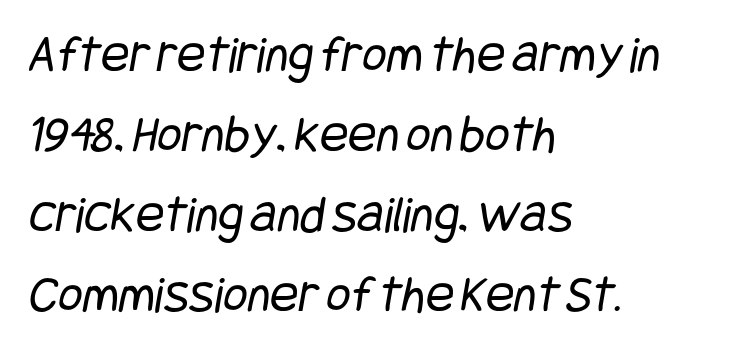
Q: Is the text bold? A: No.
Q: Is the typeface a serif or a sans-serif typeface? A: Sans-serif.
Q: Is the text underlined? A: No.
Q: How is the paragraph aligned? A: Left-aligned.
Q: Is the spacing between letters normal or unusually wide? A: Normal.
Q: Is the spacing between lines tight, normal or loose? A: Normal.
Q: Width (condensed, normal, or wide)? A: Condensed.
Q: Stroke contrast? A: Low.
Q: x-height? A: Large.
